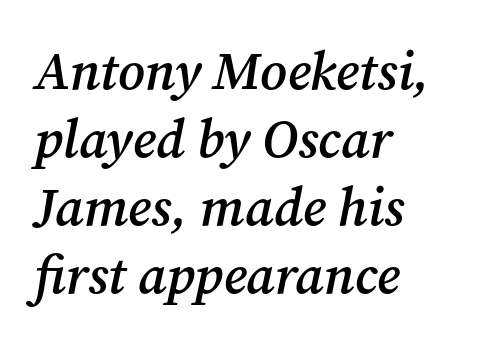
The image shows 53 px semibold serif type, italic (leaning right); set left-aligned, normal line spacing (1.28x), normal letter spacing, not underlined; medium stroke contrast and a medium x-height.
